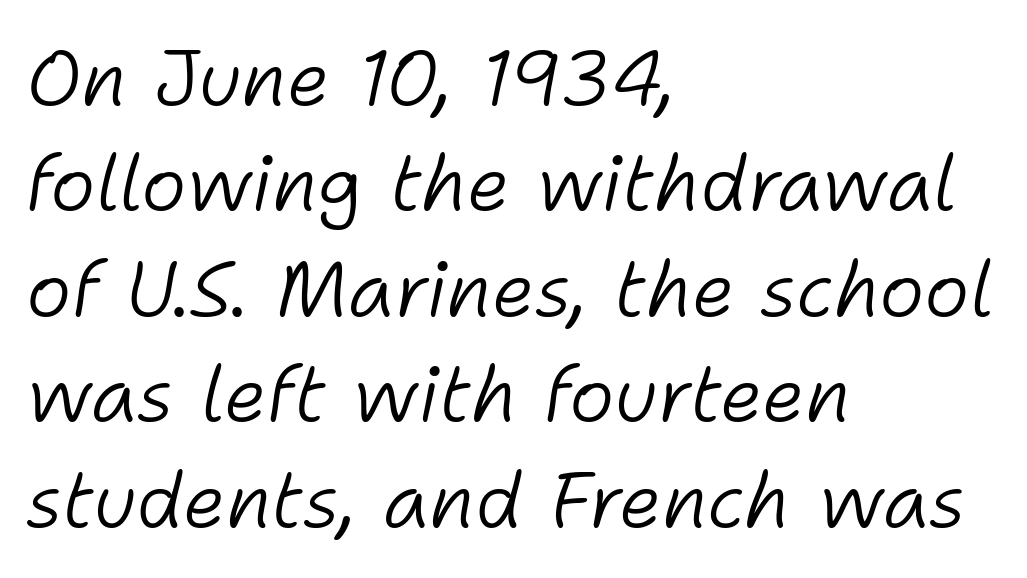
{"italic": "yes", "lean": "right", "slant_degrees": 11, "bold": "no", "weight": "light", "width": "normal", "stroke_contrast": "low", "x_height": "medium", "monospaced": "no", "underline": "no", "align": "left", "line_spacing": "normal", "line_spacing_ratio": 1.37, "letter_spacing": "normal", "letter_spacing_em": 0.0, "glyph_px": 77}
